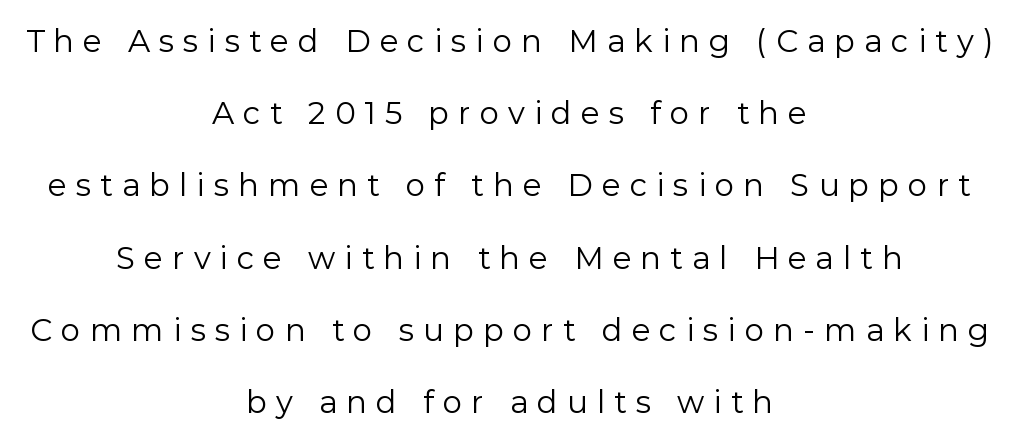
The face used here is rendered with a markedly widened letterfit. Honestly, the rows look like they've been pulled way apart. Regarding serifs, this sample does without them. The type sits square on the baseline with zero lean.
